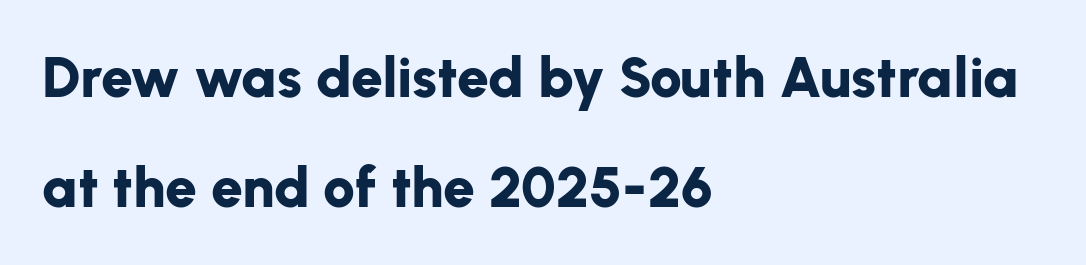
{"serif": "no", "italic": "no", "bold": "yes", "weight": "bold", "width": "normal", "stroke_contrast": "low", "x_height": "medium", "monospaced": "no", "underline": "no", "align": "left", "line_spacing": "loose", "line_spacing_ratio": 1.93, "letter_spacing": "normal", "letter_spacing_em": 0.0, "glyph_px": 57}
